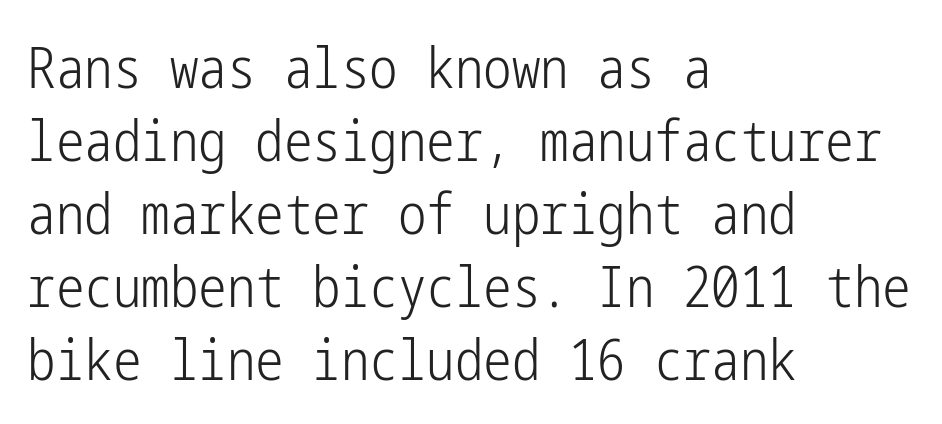
Serifs: no, the terminals of the letterforms are clean. The type sits square on the baseline with zero lean. Compared with a typical body face, this is equally light or lighter still. The compositor pushed each line to the left boundary. Underlining? Definitely not there. The line texture is even and compact thanks to regular tracking.
